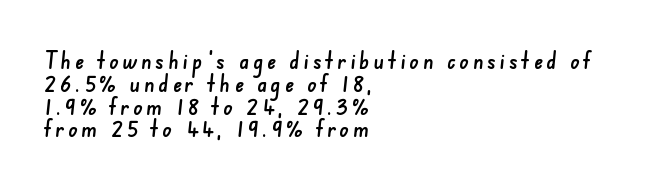
The image shows 23 px text type; set left-aligned, tight line spacing (0.99x), not underlined.
